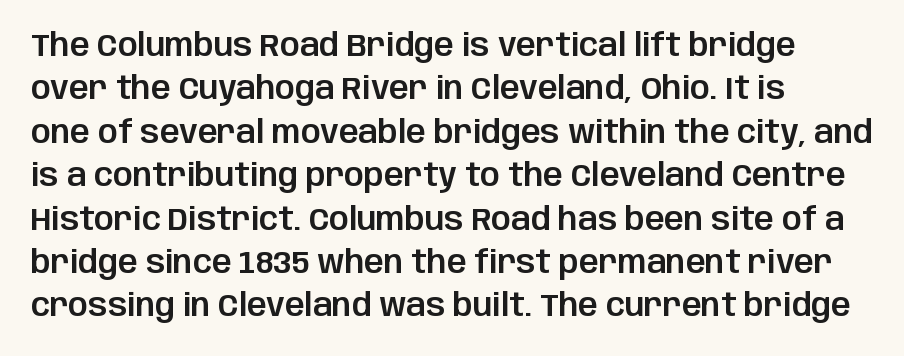
{"serif": "no", "italic": "no", "width": "normal", "stroke_contrast": "low", "x_height": "large", "monospaced": "no", "underline": "no", "align": "left", "line_spacing": "normal", "line_spacing_ratio": 1.4, "letter_spacing": "normal", "letter_spacing_em": 0.0, "glyph_px": 31}
